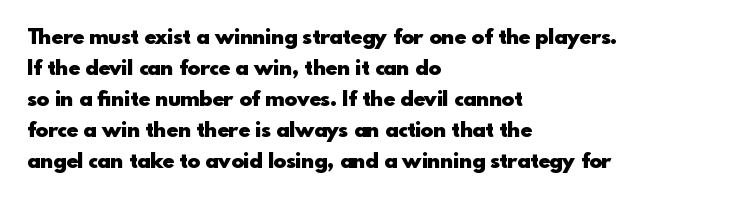
Q: Is the text bold? A: Yes.
Q: Is the text italic (slanted)? A: No, it is upright.
Q: Is the text underlined? A: No.
Q: How is the paragraph aligned? A: Left-aligned.
Q: Is the spacing between letters normal or unusually wide? A: Normal.
Q: Is the spacing between lines tight, normal or loose? A: Normal.
